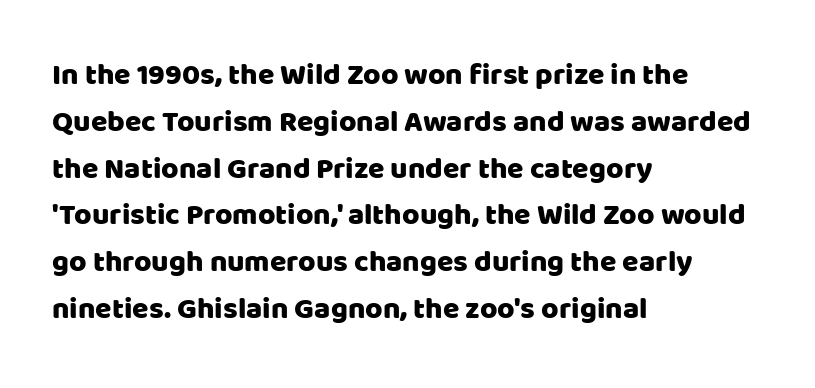
Q: Is the text italic (slanted)? A: No, it is upright.
Q: Is the typeface a serif or a sans-serif typeface? A: Sans-serif.
Q: Is the text underlined? A: No.
Q: How is the paragraph aligned? A: Left-aligned.
Q: Is the spacing between letters normal or unusually wide? A: Normal.
Q: Is the spacing between lines tight, normal or loose? A: Normal.
Q: Width (condensed, normal, or wide)? A: Normal.
Q: Stroke contrast? A: Low.
Q: x-height? A: Large.
Q: Monospaced? A: No.
